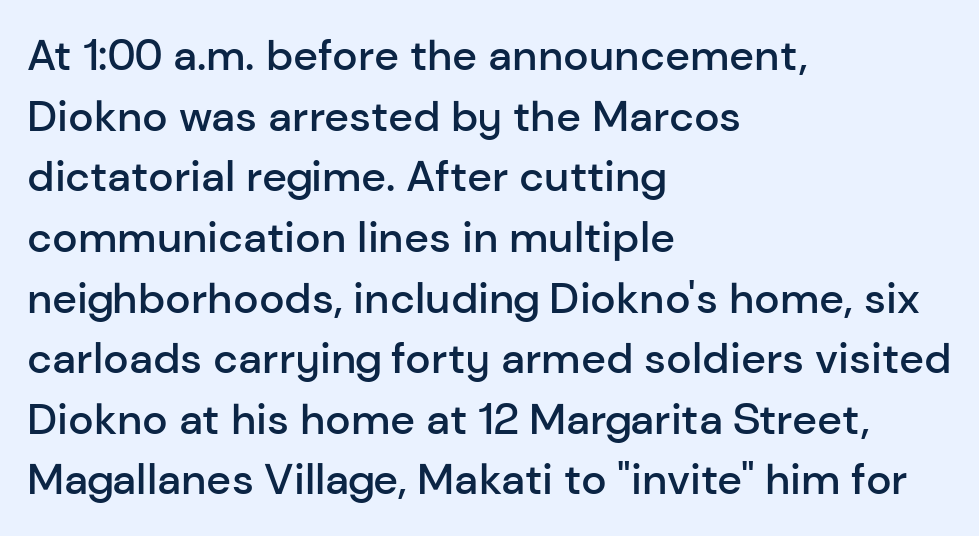
{"serif": "no", "italic": "no", "bold": "semi", "weight": "semibold", "width": "normal", "stroke_contrast": "low", "x_height": "medium", "monospaced": "no", "underline": "no", "align": "left", "line_spacing": "normal", "line_spacing_ratio": 1.41, "letter_spacing": "normal", "letter_spacing_em": 0.0, "glyph_px": 43}
